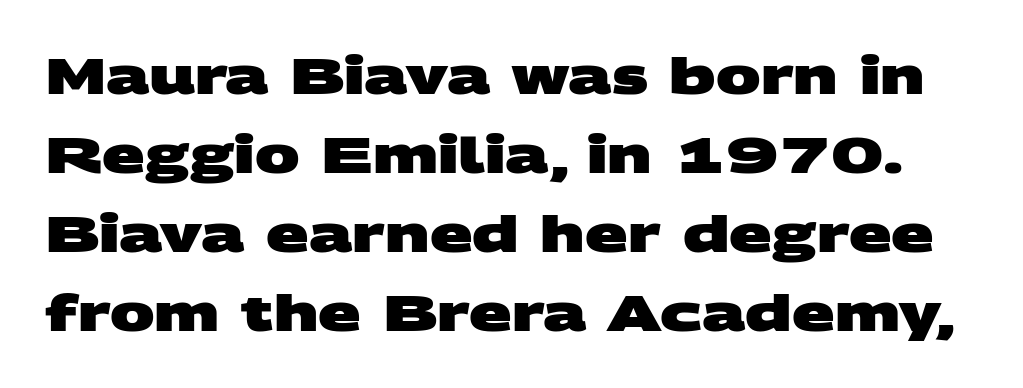
The image shows 50 px heavy, wide sans-serif type; set normal line spacing (1.58x), normal letter spacing, not underlined; medium stroke contrast and a large x-height.
